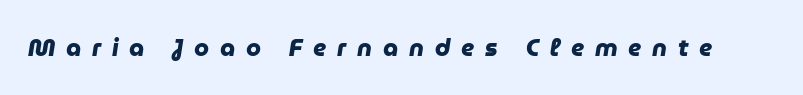
Q: Is the text bold? A: Yes.
Q: Is the text underlined? A: No.
Q: Is the spacing between letters normal or unusually wide? A: Unusually wide.
